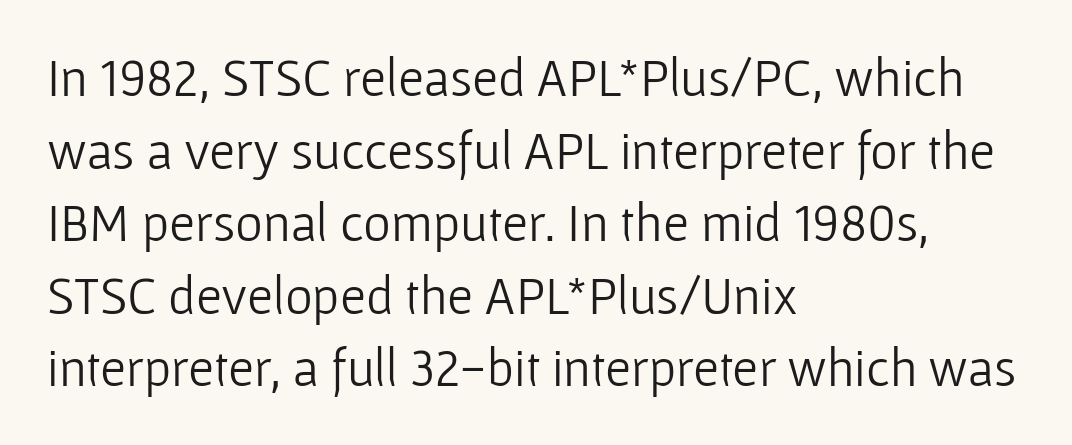
{"serif": "no", "italic": "no", "bold": "no", "weight": "light", "width": "normal", "stroke_contrast": "low", "x_height": "medium", "monospaced": "no", "underline": "no", "align": "left", "line_spacing": "normal", "line_spacing_ratio": 1.37, "letter_spacing": "normal", "letter_spacing_em": 0.0, "glyph_px": 53}
